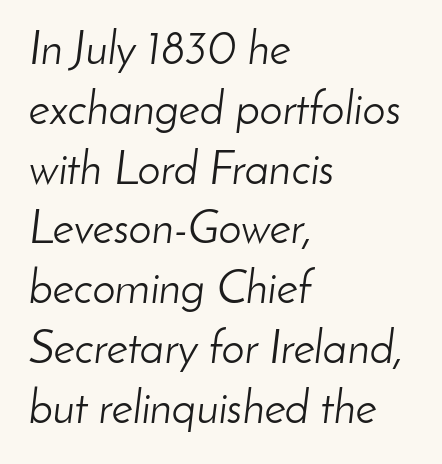
{"italic": "yes", "lean": "right", "slant_degrees": 8, "bold": "no", "weight": "light", "width": "normal", "stroke_contrast": "low", "x_height": "small", "monospaced": "no", "underline": "no", "align": "left", "line_spacing": "normal", "line_spacing_ratio": 1.3, "letter_spacing": "normal", "letter_spacing_em": 0.0, "glyph_px": 46}
